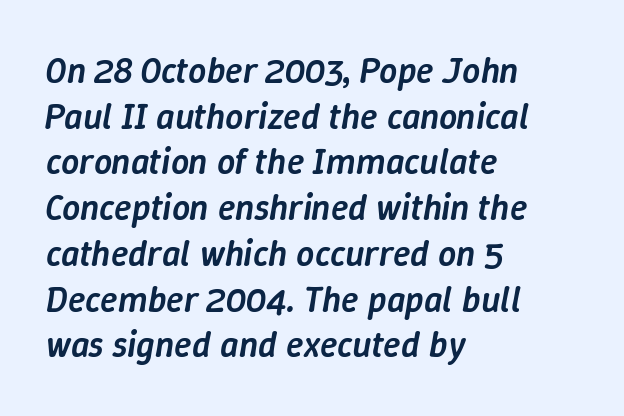
Q: Is the text bold? A: Semi-bold.
Q: Is the text italic (slanted)? A: Yes, it leans right by about 9 degrees.
Q: Is the text underlined? A: No.
Q: How is the paragraph aligned? A: Left-aligned.
Q: Is the spacing between letters normal or unusually wide? A: Normal.
Q: Is the spacing between lines tight, normal or loose? A: Normal.
Q: Width (condensed, normal, or wide)? A: Normal.
Q: Stroke contrast? A: Low.
Q: x-height? A: Medium.
Q: Monospaced? A: No.
